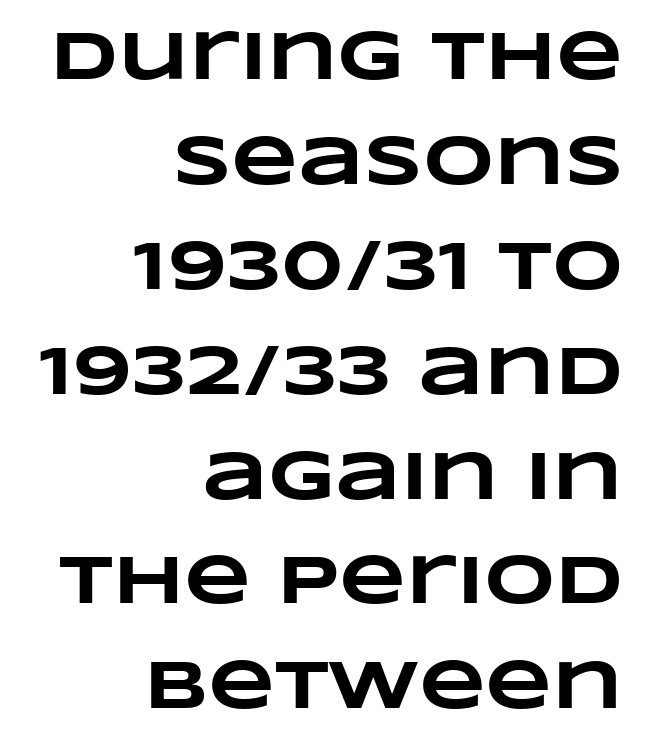
Q: Is the text bold? A: Yes.
Q: Is the text underlined? A: No.
Q: How is the paragraph aligned? A: Right-aligned.
Q: Is the spacing between letters normal or unusually wide? A: Normal.
Q: Is the spacing between lines tight, normal or loose? A: Normal.
Q: Width (condensed, normal, or wide)? A: Wide.
Q: Stroke contrast? A: Low.
Q: x-height? A: Large.
Q: Monospaced? A: No.
